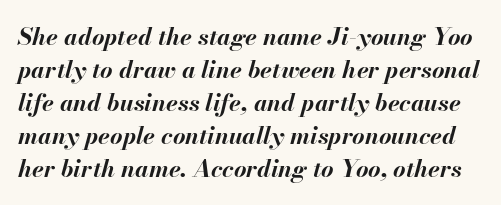
Short note: letters normally spaced. Emphasis-style slanted type is in use. Interline gaps are of average width in this sample. Quick note: underline off. Chunky letters — that's bold for sure.
